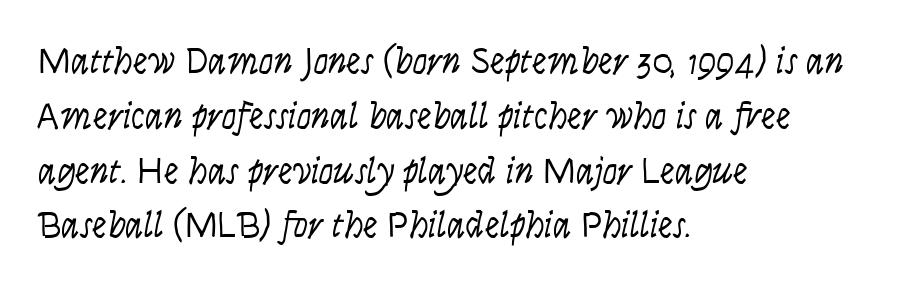
Looking at the ascenders, they clearly lean. Inter-character spacing is left at the font's built-in metrics. Here the designer chose a conventional face with non-uniform glyph widths. This is not heavy type; no bold has been used. Which margin do the lines hug? The left one — the right edge is uneven. Regular leading.
